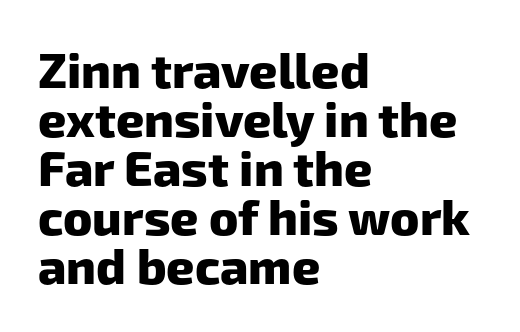
The image shows 49 px heavy sans-serif type; set left-aligned, tight line spacing (1.0x), normal letter spacing, not underlined; low stroke contrast and a medium x-height.
